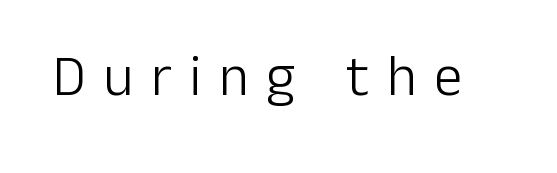
The image shows 57 px light sans-serif type, upright; set unusually wide letter spacing (+0.31 em), not underlined; low stroke contrast and a medium x-height.
